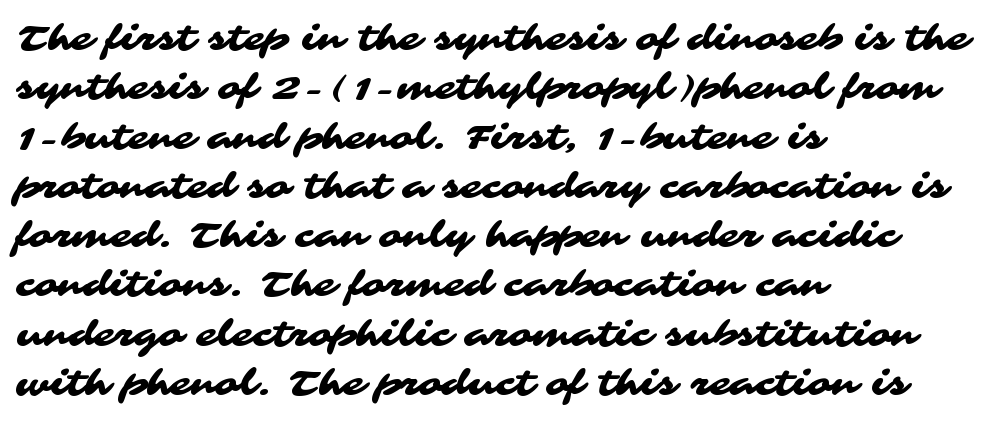
{"serif": "no", "width": "wide", "stroke_contrast": "medium", "x_height": "medium", "monospaced": "no", "underline": "no", "align": "left", "line_spacing": "normal", "line_spacing_ratio": 1.45, "letter_spacing": "normal", "letter_spacing_em": 0.0, "glyph_px": 34}
